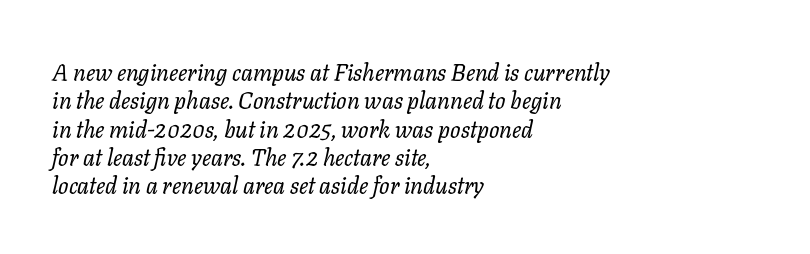
Tracking value appears to be zero — textbook default spacing. Stems here are at most as thick as an everyday book face. The baseline area is clear. Reading down the block, your eye returns to a fixed left position each line.
